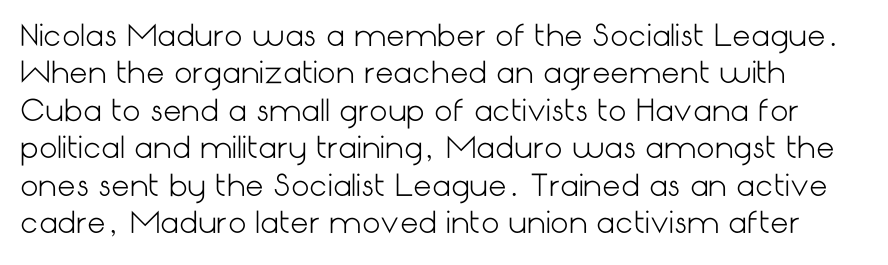
{"serif": "no", "italic": "no", "bold": "no", "weight": "light", "width": "normal", "stroke_contrast": "low", "x_height": "medium", "underline": "no", "line_spacing": "normal", "line_spacing_ratio": 1.29, "letter_spacing": "normal", "letter_spacing_em": 0.0, "glyph_px": 29}
